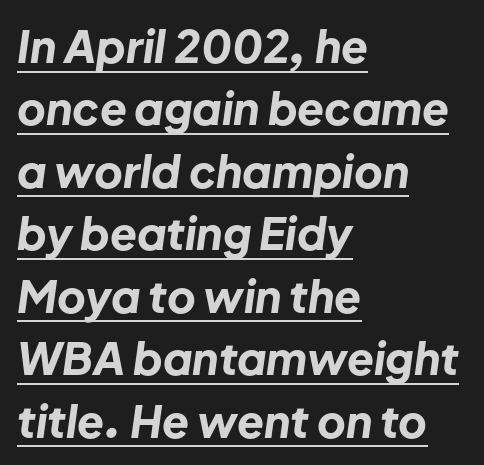
Stroke thickness is high; the sample reads as a true bold. Descenders here cross a horizontal rule under the line. This sample uses plain, unmodified letter spacing. Here the designer chose a conventional face with non-uniform glyph widths. This sample keeps an unexceptional amount of space between lines. Short and long lines alike share a common starting point at left.
